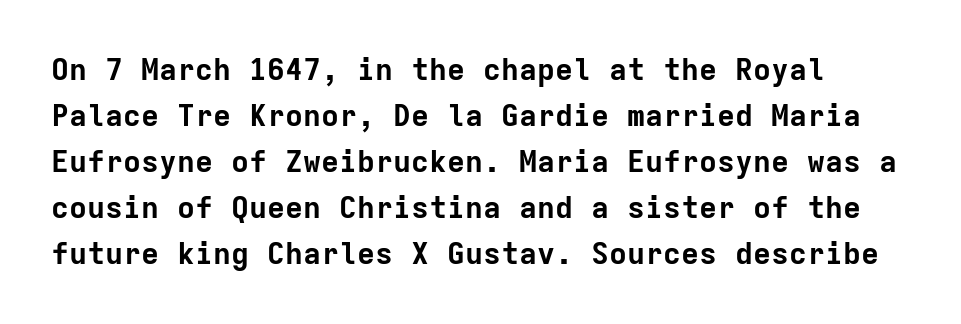
{"serif": "no", "italic": "no", "bold": "yes", "weight": "bold", "width": "normal", "stroke_contrast": "low", "x_height": "medium", "monospaced": "yes", "underline": "no", "line_spacing": "normal", "line_spacing_ratio": 1.53, "letter_spacing": "normal", "letter_spacing_em": 0.0, "glyph_px": 30}
